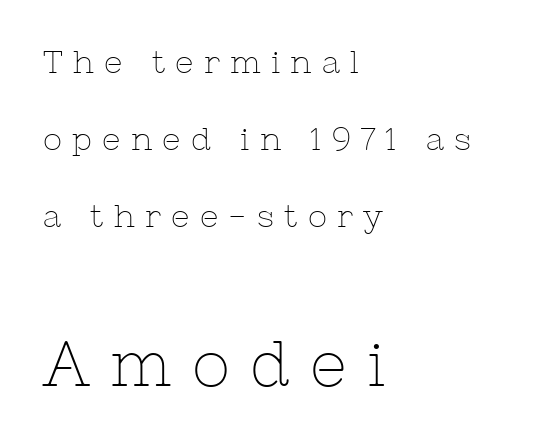
Q: Is the text bold? A: No.
Q: Is the text italic (slanted)? A: No, it is upright.
Q: Is the typeface a serif or a sans-serif typeface? A: Serif.
Q: Is the text underlined? A: No.
Q: How is the paragraph aligned? A: Left-aligned.
Q: Is the spacing between letters normal or unusually wide? A: Unusually wide.
Q: Is the spacing between lines tight, normal or loose? A: Loose.
Q: Which block of text is set in a larger size, the first (top) or the second (bottom)? A: The second (bottom) one.
Q: Width (condensed, normal, or wide)? A: Normal.
Q: Stroke contrast? A: Low.
Q: x-height? A: Medium.
Q: Monospaced? A: No.
